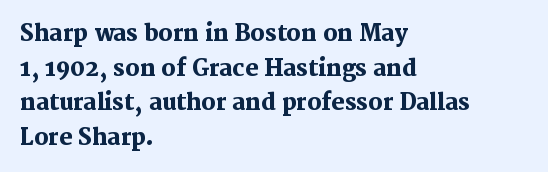
{"italic": "no", "bold": "yes", "underline": "no", "align": "left", "line_spacing": "normal", "line_spacing_ratio": 1.57, "letter_spacing": "normal", "letter_spacing_em": 0.0, "glyph_px": 22}
